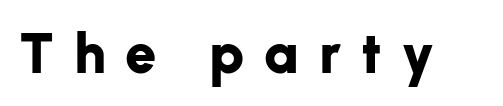
The rendering shows plain stroke endings on the letterforms — a sans-serif design. What weight is shown? A full bold with thick strokes. Loose tracking; the words dissolve into strings of separated letters. Has an underline been added? It has not. Is this a fixed-width face? No — the glyphs have proportional, varying widths. The letters stand straight up with perfectly vertical stems.
